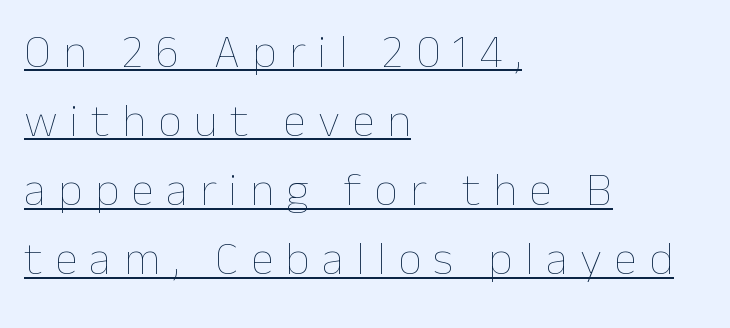
No italicization has been applied; the sample stays upright. A normal amount of white space separates one row of letters from the next. Visually the block forms a straight wall on the left and a jagged coastline on the right. Proportional: the letters do not fall into vertical columns. Underline: present.
